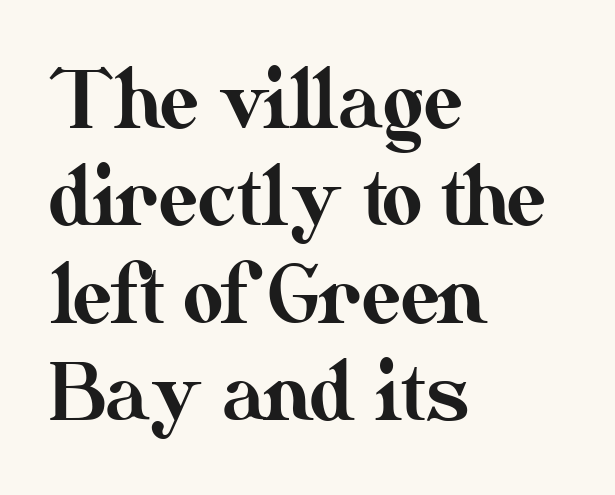
How are the letters spaced? Ordinarily, with no added tracking. This sample keeps an unexceptional amount of space between lines. The string is rendered with underlining switched off. Does the lettering tilt? It doesn't — this is upright. Casual observation: everything's shoved over to the left. Spacing verdict: proportional, widths tailored to each character.
